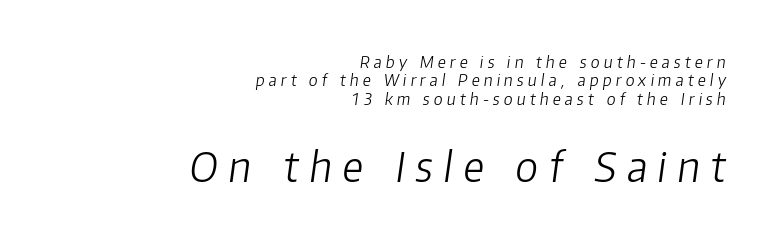
{"italic": "yes", "lean": "right", "slant_degrees": 8, "bold": "no", "weight": "light", "width": "normal", "stroke_contrast": "low", "x_height": "medium", "monospaced": "no", "underline": "no", "align": "right", "line_spacing": "tight", "line_spacing_ratio": 1.15, "letter_spacing": "wide", "letter_spacing_em": 0.26, "larger_block": "second", "size_ratio": 2.56, "glyph_px": 41}
